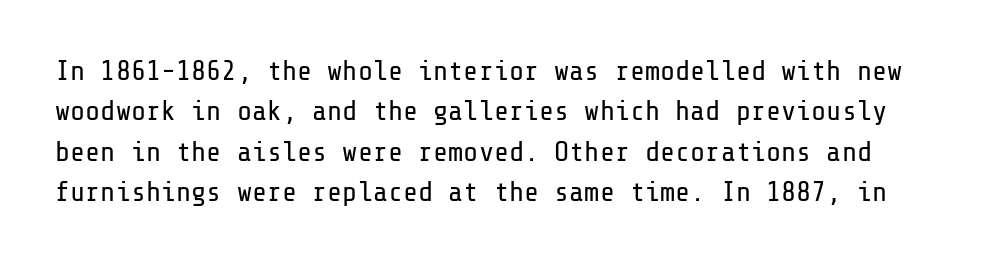
{"serif": "no", "italic": "no", "bold": "no", "weight": "regular", "width": "normal", "stroke_contrast": "low", "x_height": "medium", "underline": "no", "line_spacing": "normal", "line_spacing_ratio": 1.44, "letter_spacing": "normal", "letter_spacing_em": 0.0, "glyph_px": 28}
